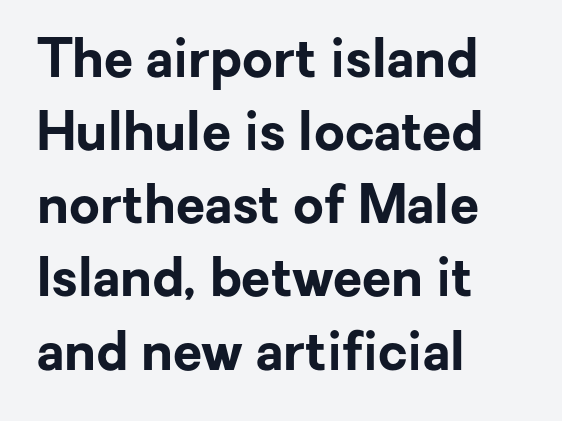
The image shows 53 px bold sans-serif type, upright; set left-aligned, normal line spacing (1.38x), normal letter spacing, not underlined; low stroke contrast and a medium x-height.
